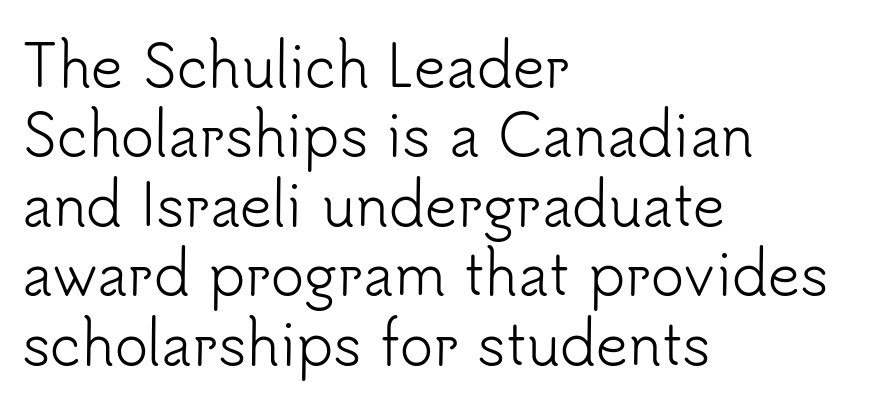
Q: Is the text bold? A: No.
Q: Is the text italic (slanted)? A: No, it is upright.
Q: Is the typeface a serif or a sans-serif typeface? A: Sans-serif.
Q: Is the text underlined? A: No.
Q: How is the paragraph aligned? A: Left-aligned.
Q: Is the spacing between letters normal or unusually wide? A: Normal.
Q: Width (condensed, normal, or wide)? A: Normal.
Q: Stroke contrast? A: Low.
Q: x-height? A: Small.
Q: Monospaced? A: No.
